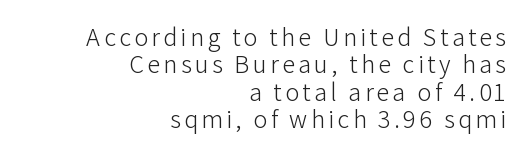
These lines stack with their right ends in a neat column. Each new line begins almost immediately beneath the previous one. Glance below the letters and you will spot only blank space. When letters stand straight like this, we call the style roman or upright. No chunkiness to these letters — they're not bold.
